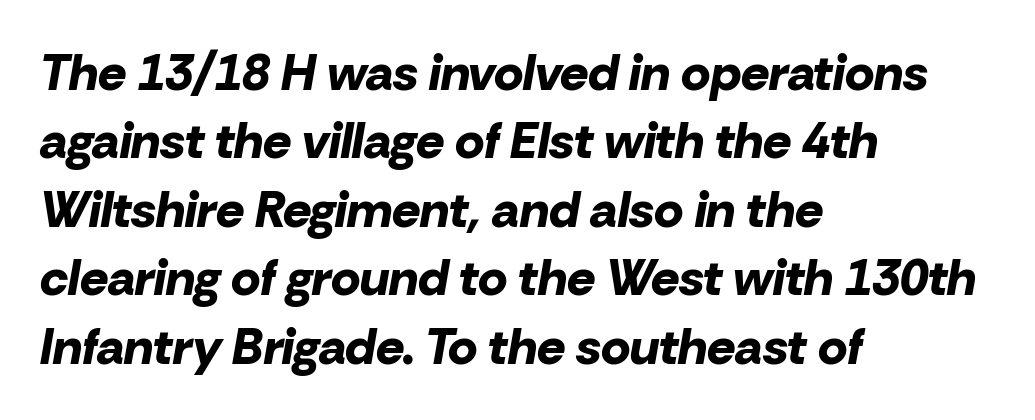
{"italic": "yes", "lean": "right", "slant_degrees": 10, "bold": "yes", "weight": "bold", "width": "normal", "stroke_contrast": "low", "x_height": "medium", "monospaced": "no", "underline": "no", "align": "left", "line_spacing": "normal", "line_spacing_ratio": 1.37, "letter_spacing": "normal", "letter_spacing_em": 0.0, "glyph_px": 50}
